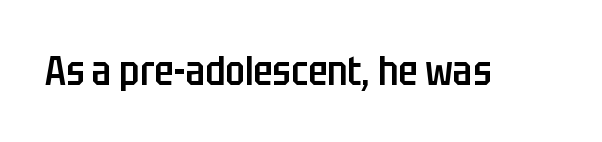
The image shows 40 px semibold, condensed sans-serif type, upright; set normal letter spacing, not underlined; low stroke contrast and a large x-height.
